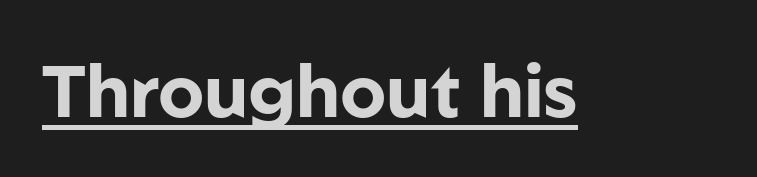
The image shows 73 px bold sans-serif type, upright; set normal letter spacing, underlined; low stroke contrast and a medium x-height.
